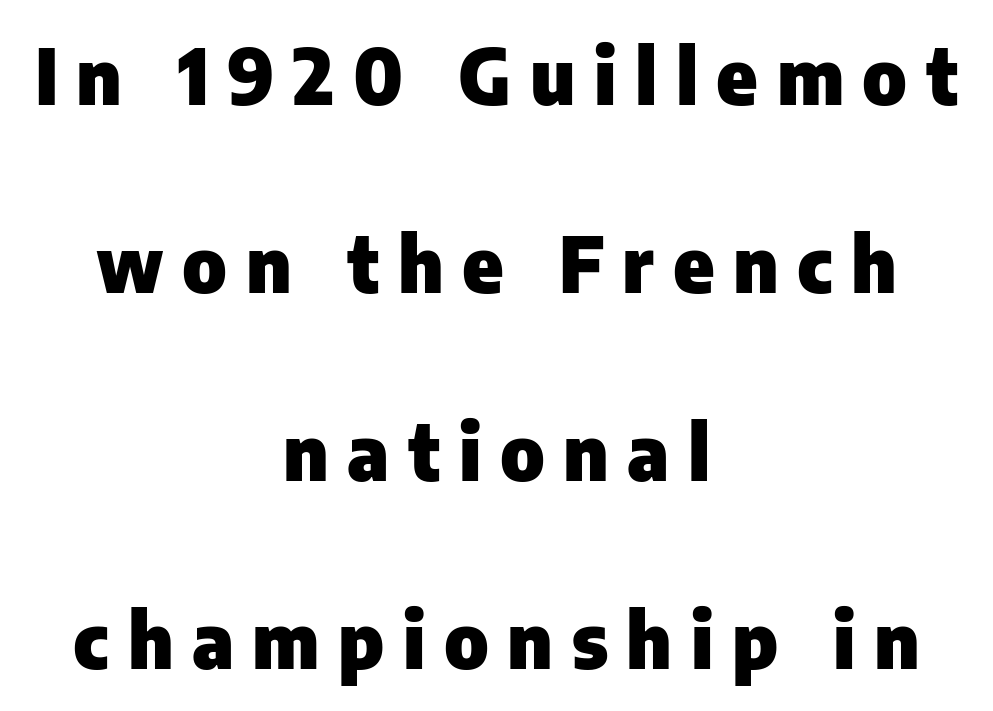
The space beneath each line is pristine and unruled. Words appear elongated and porous because spacing is wide. A typesetter would call this proportional, since set widths differ per character. Chunky letters — that's bold for sure.
